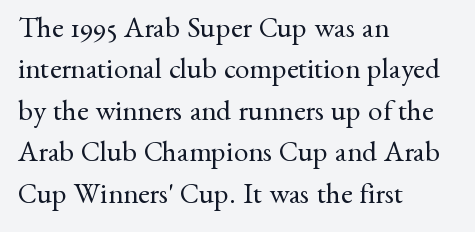
The image shows 29 px regular-weight serif type, upright; set left-aligned, normal line spacing (1.43x), normal letter spacing, not underlined; medium stroke contrast and a small x-height.
